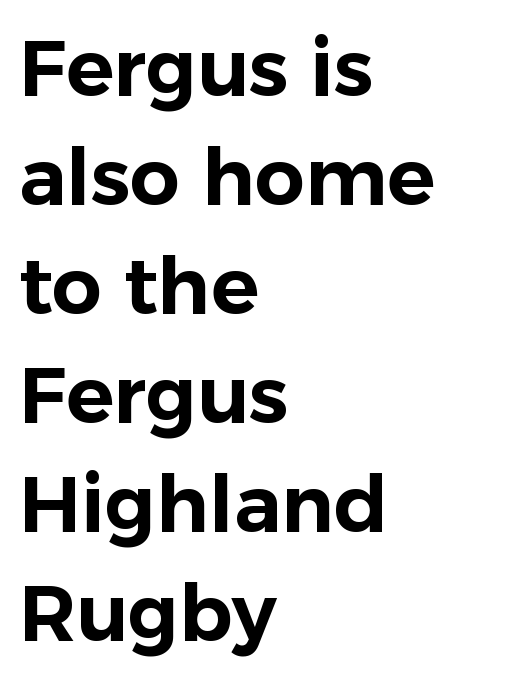
{"serif": "no", "italic": "no", "width": "normal", "stroke_contrast": "low", "x_height": "medium", "monospaced": "no", "underline": "no", "align": "left", "line_spacing": "normal", "line_spacing_ratio": 1.38, "letter_spacing": "normal", "letter_spacing_em": 0.0, "glyph_px": 79}
